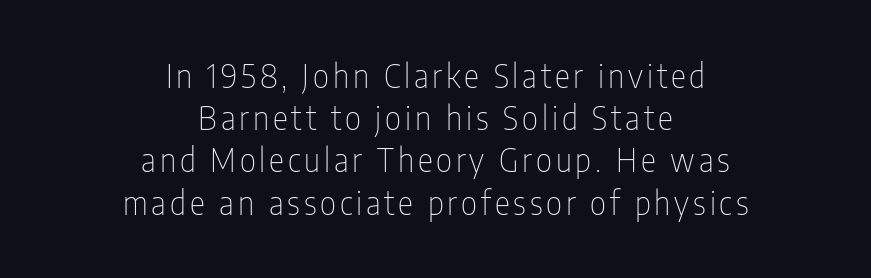
Q: Is the text bold? A: No.
Q: Is the text italic (slanted)? A: No, it is upright.
Q: Is the typeface a serif or a sans-serif typeface? A: Sans-serif.
Q: Is the text underlined? A: No.
Q: How is the paragraph aligned? A: Centered.
Q: Is the spacing between lines tight, normal or loose? A: Normal.
Q: Width (condensed, normal, or wide)? A: Condensed.
Q: Stroke contrast? A: Low.
Q: x-height? A: Medium.
Q: Monospaced? A: No.
